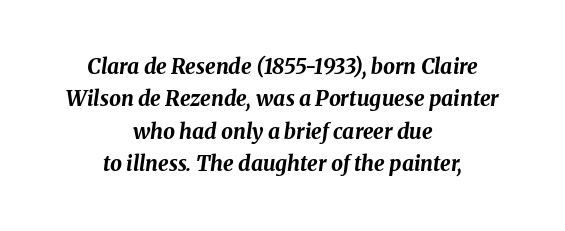
Anything drawn beneath the words? Only blank space. Standard letterfit; no display-style spreading of the glyphs. These lines are centered, leaving both edges ragged. Vertical spacing — default. Pretty heavy lettering here — definitely bold. Observe the lean: these are italic letterforms.
